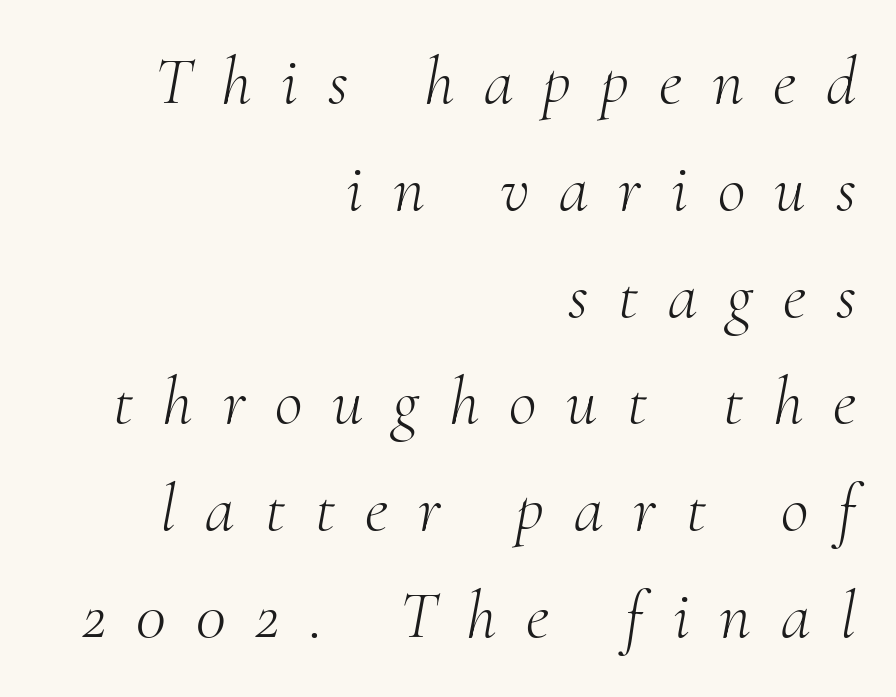
The image shows 68 px light serif type, italic (leaning right); set right-aligned, normal line spacing (1.57x), unusually wide letter spacing (+0.44 em), not underlined; medium stroke contrast and a small x-height.
